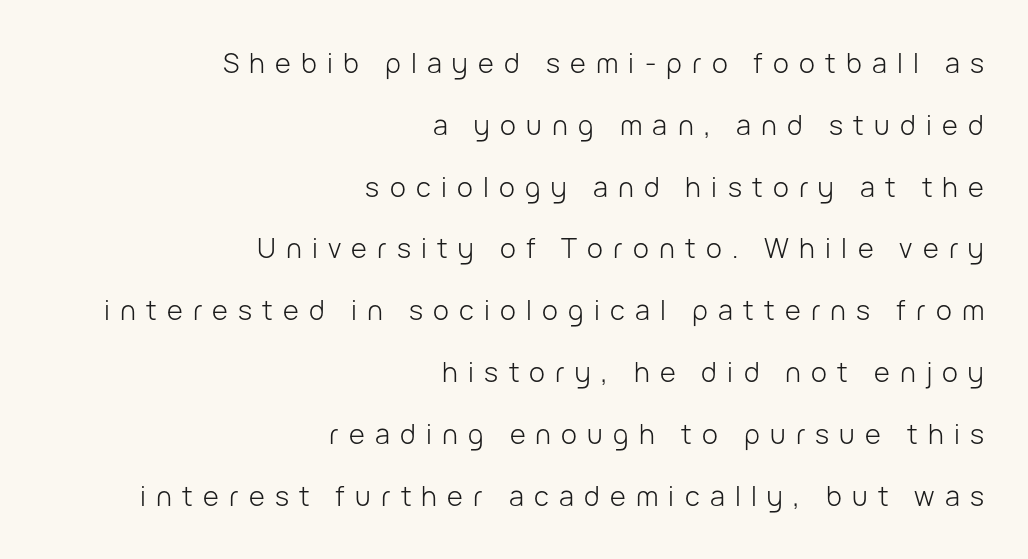
Horizontally, the lines are justified to the trailing edge only. The specimen reads as upright at a glance. The font sits on the lighter half of the weight spectrum, regular included. Summary of vertical rhythm: relaxed, with wide interline spacing. Someone cranked the tracking dial way up on this one. Rule under the text: the space is simply empty.
